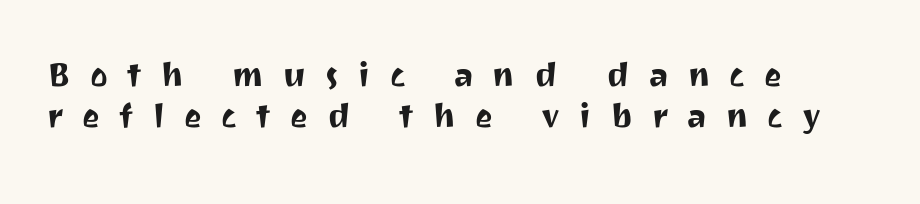
Think of a printed novel: that variable character pitch is what you see here. Horizontal alignment here is leftward, the default for most running prose. The letters stand straight up with perfectly vertical stems. Check where the strokes stop: nothing finishes them off — pure sans. In terms of leading, this rendering errs on the cramped side.
